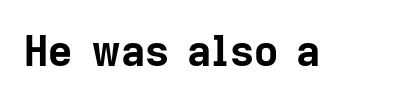
{"serif": "no", "italic": "no", "bold": "yes", "weight": "bold", "width": "normal", "stroke_contrast": "low", "x_height": "medium", "monospaced": "no", "underline": "no", "letter_spacing": "normal", "letter_spacing_em": 0.0, "glyph_px": 42}
